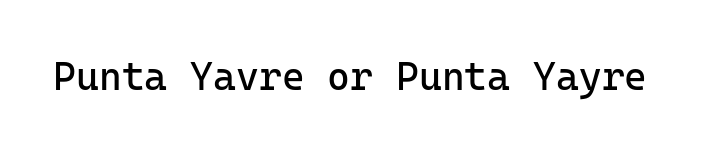
{"serif": "no", "italic": "no", "bold": "no", "weight": "regular", "width": "normal", "stroke_contrast": "low", "x_height": "medium", "monospaced": "yes", "underline": "no", "letter_spacing": "normal", "letter_spacing_em": 0.0, "glyph_px": 39}
